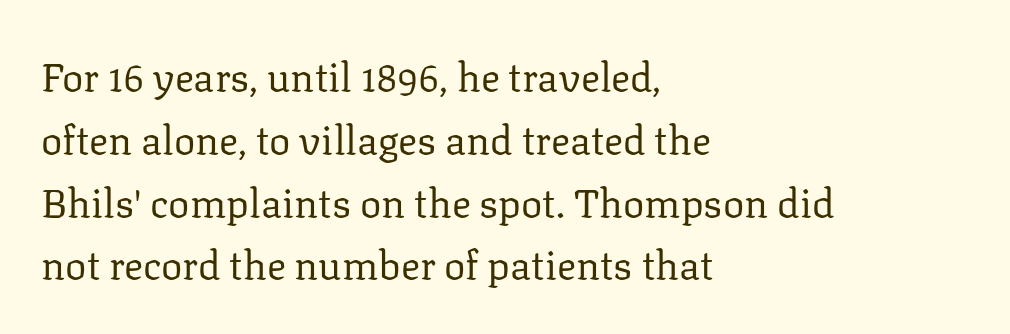
Q: Is the text bold? A: No.
Q: Is the text italic (slanted)? A: No, it is upright.
Q: Is the typeface a serif or a sans-serif typeface? A: Serif.
Q: Is the text underlined? A: No.
Q: How is the paragraph aligned? A: Left-aligned.
Q: Is the spacing between letters normal or unusually wide? A: Normal.
Q: Is the spacing between lines tight, normal or loose? A: Normal.
Q: Width (condensed, normal, or wide)? A: Normal.
Q: Stroke contrast? A: Low.
Q: x-height? A: Medium.
Q: Monospaced? A: No.
